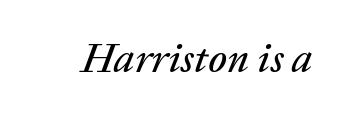
The image shows 42 px text type, italic (leaning right); set normal letter spacing, not underlined; low stroke contrast and a medium x-height.
